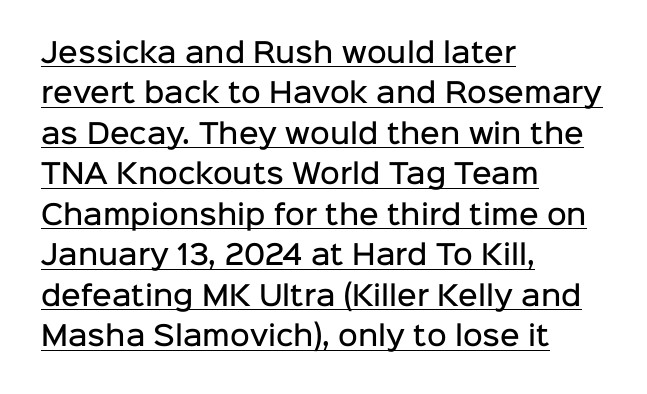
The image shows 27 px text type, upright; set left-aligned, normal line spacing (1.5x), normal letter spacing, underlined.
